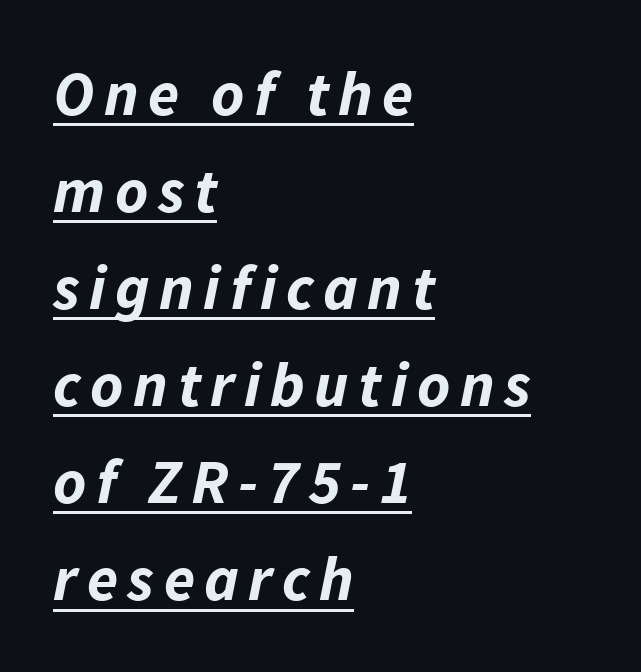
Q: Is the text bold? A: Yes.
Q: Is the text italic (slanted)? A: Yes, it leans right by about 11 degrees.
Q: Is the text underlined? A: Yes.
Q: How is the paragraph aligned? A: Left-aligned.
Q: Is the spacing between lines tight, normal or loose? A: Normal.
Q: Width (condensed, normal, or wide)? A: Normal.
Q: Stroke contrast? A: Low.
Q: x-height? A: Medium.
Q: Monospaced? A: No.
